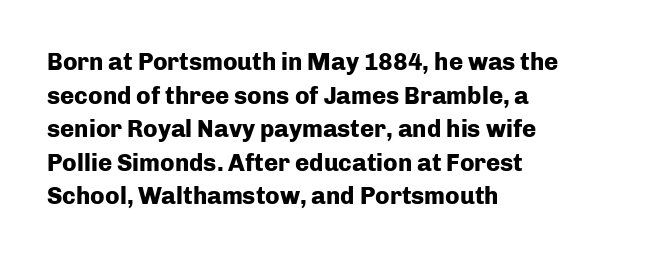
The image shows 24 px bold type, upright; set left-aligned, normal line spacing (1.4x), normal letter spacing, not underlined.
